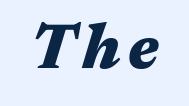
Q: Is the text bold? A: Yes.
Q: Is the text italic (slanted)? A: Yes, it leans right by about 17 degrees.
Q: Is the text underlined? A: No.
Q: Width (condensed, normal, or wide)? A: Wide.
Q: Stroke contrast? A: Medium.
Q: x-height? A: Medium.
Q: Monospaced? A: No.
